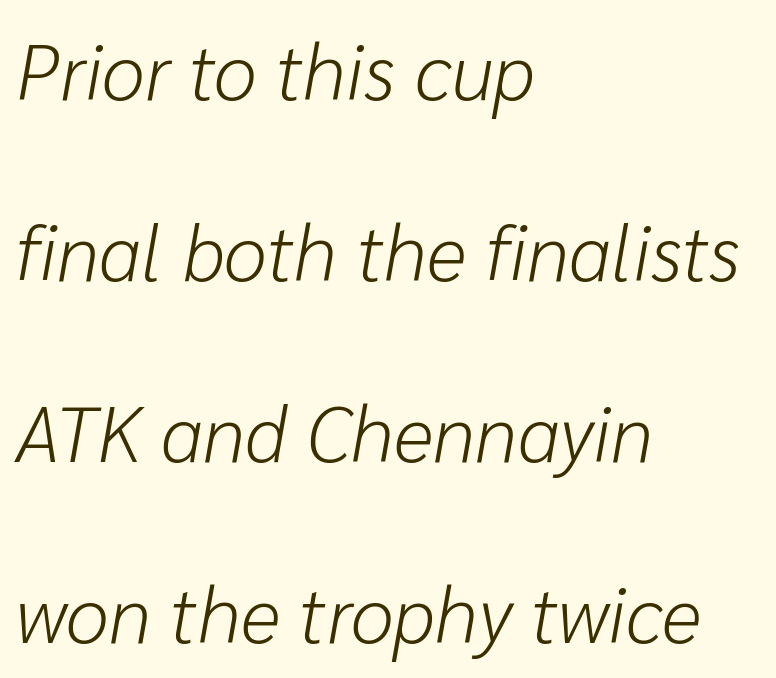
{"italic": "yes", "lean": "right", "slant_degrees": 10, "bold": "no", "weight": "light", "width": "normal", "stroke_contrast": "low", "x_height": "medium", "monospaced": "no", "underline": "no", "align": "left", "line_spacing": "loose", "line_spacing_ratio": 2.32, "letter_spacing": "normal", "letter_spacing_em": 0.0, "glyph_px": 78}
